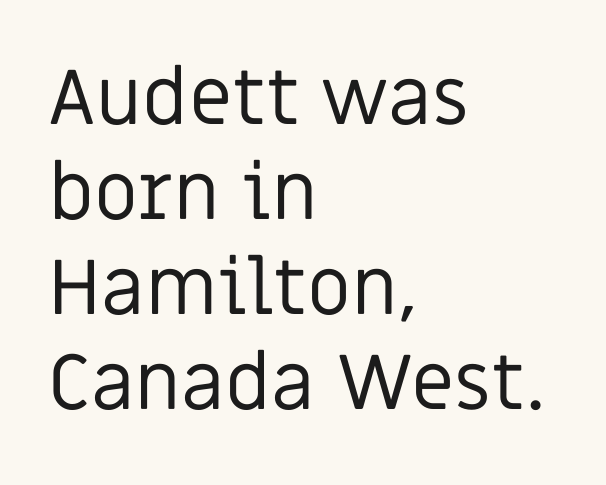
This rendering employs a face without finishing strokes, i.e., a sans-serif. The string is rendered with underlining switched off. The gaps between neighbouring characters are ordinary and unremarkable. Posture: upright roman.
